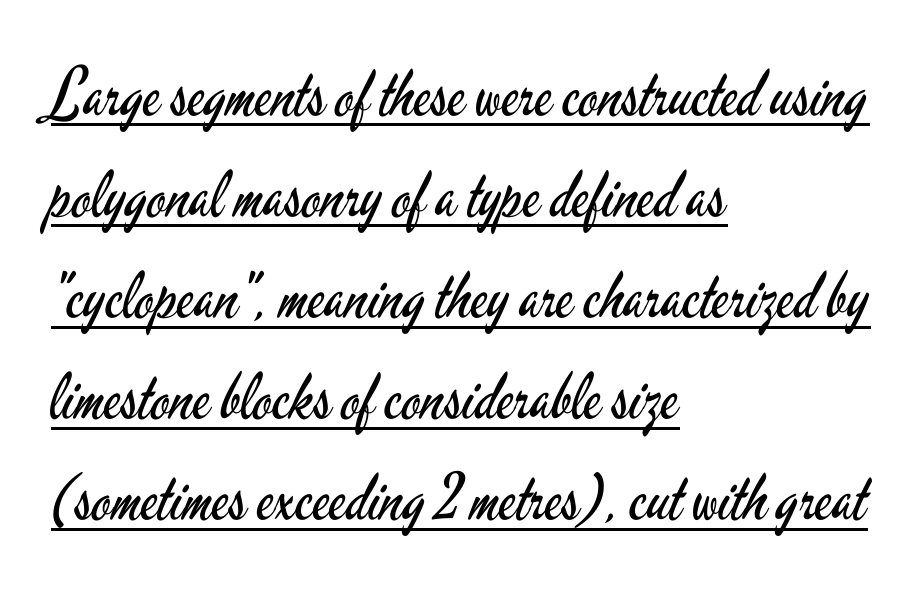
The passage shown is typed in a proportional face where columns would drift. Students, note that the glyphs here touch the page at normal intervals. This rendering uses left alignment, leaving the right contour irregular. Heaviness? Minimal to ordinary, like unemphasized prose. Baseline-to-baseline distance is the conventional proportion of letter height.
